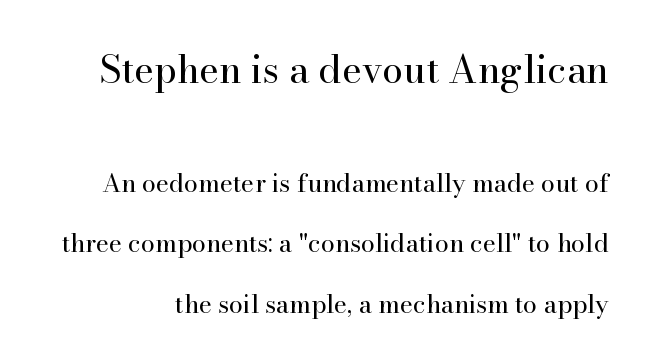
The image shows 38 px regular-weight serif type, upright; set loose line spacing (2.43x), normal letter spacing, not underlined; the first (top) block is 1.52x larger; high stroke contrast and a small x-height.
